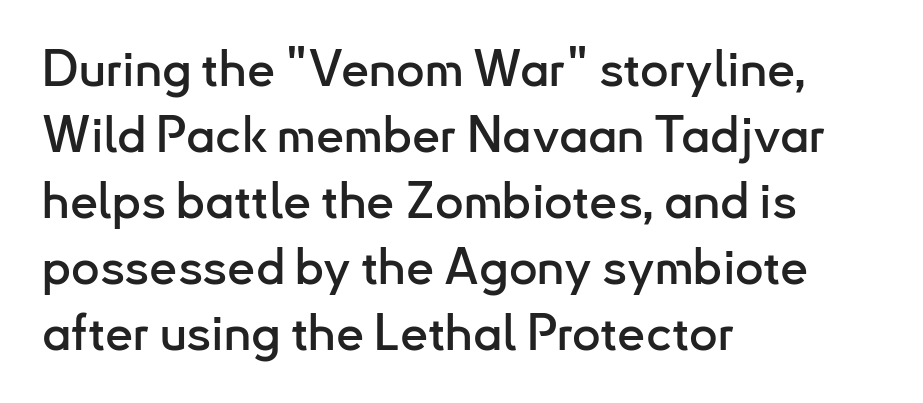
Q: Is the text italic (slanted)? A: No, it is upright.
Q: Is the typeface a serif or a sans-serif typeface? A: Sans-serif.
Q: Is the text underlined? A: No.
Q: How is the paragraph aligned? A: Left-aligned.
Q: Is the spacing between letters normal or unusually wide? A: Normal.
Q: Is the spacing between lines tight, normal or loose? A: Normal.
Q: Width (condensed, normal, or wide)? A: Normal.
Q: Stroke contrast? A: Low.
Q: x-height? A: Small.
Q: Monospaced? A: No.
